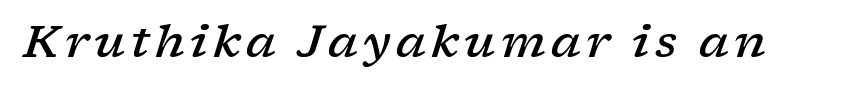
The image shows 44 px semibold, wide serif type, italic (leaning right); set not underlined; low stroke contrast and a medium x-height.
